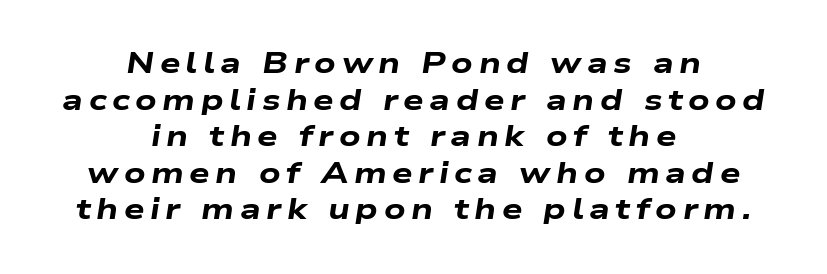
Neither beginnings nor endings align; midpoints do. Varying glyph widths throughout — classic text-font behaviour. This block has exactly the height ordinary leading produces. The strip under each line holds only bare page. The font's italic variant was chosen for this text. Caption: bold face, heavy strokes.
